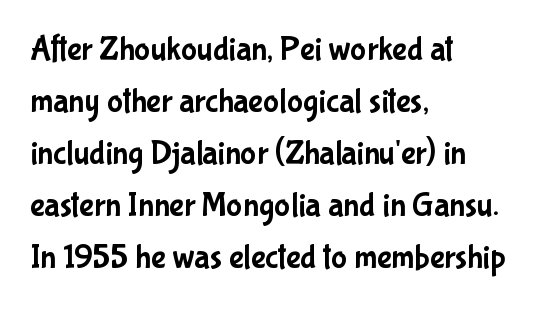
Q: Is the text italic (slanted)? A: No, it is upright.
Q: Is the typeface a serif or a sans-serif typeface? A: Sans-serif.
Q: Is the text underlined? A: No.
Q: How is the paragraph aligned? A: Left-aligned.
Q: Is the spacing between letters normal or unusually wide? A: Normal.
Q: Is the spacing between lines tight, normal or loose? A: Normal.
Q: Width (condensed, normal, or wide)? A: Condensed.
Q: Stroke contrast? A: Low.
Q: x-height? A: Medium.
Q: Monospaced? A: No.
